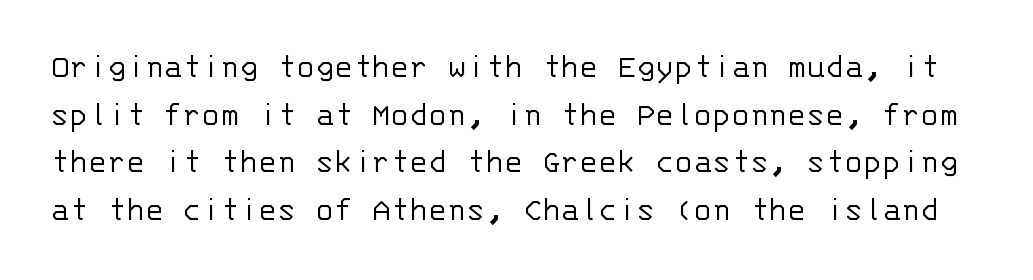
The image shows 35 px light sans-serif type, upright, monospaced; set normal line spacing (1.36x), normal letter spacing, not underlined; low stroke contrast and a large x-height.
